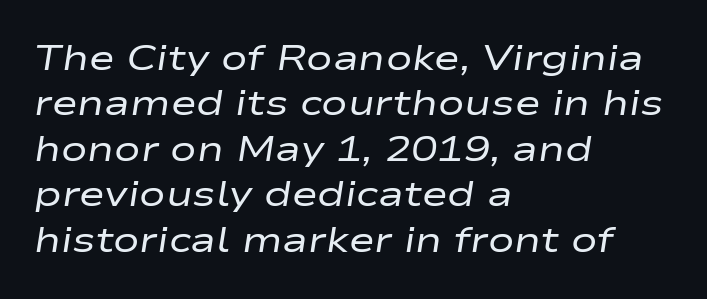
Q: Is the text bold? A: No.
Q: Is the text italic (slanted)? A: Yes, it leans right by about 9 degrees.
Q: Is the text underlined? A: No.
Q: How is the paragraph aligned? A: Left-aligned.
Q: Is the spacing between letters normal or unusually wide? A: Normal.
Q: Is the spacing between lines tight, normal or loose? A: Normal.
Q: Width (condensed, normal, or wide)? A: Wide.
Q: Stroke contrast? A: Low.
Q: x-height? A: Medium.
Q: Monospaced? A: No.
